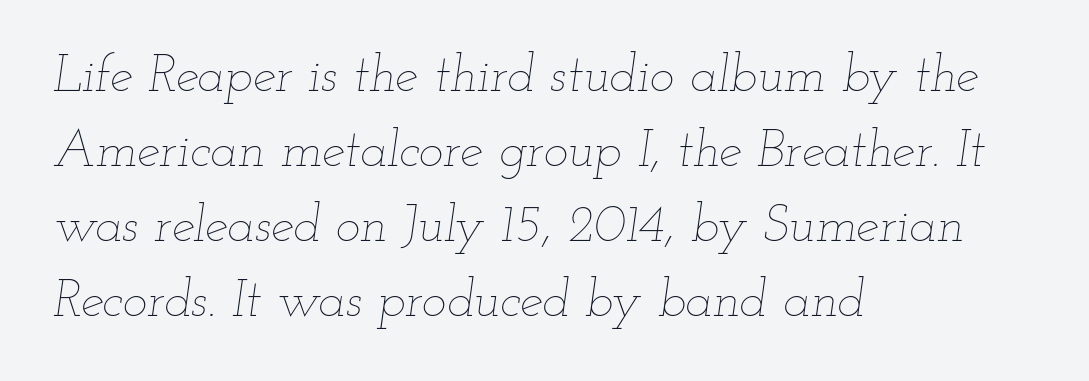
This sample has the flowing, uneven cadence of proportional lettering. Every character sits at an angle, as italics do. Tracking value appears to be zero — textbook default spacing. The cut favours lightness, reaching ordinary text weight at its darkest. Regarding leading, the lines here are spaced in the standard way.
